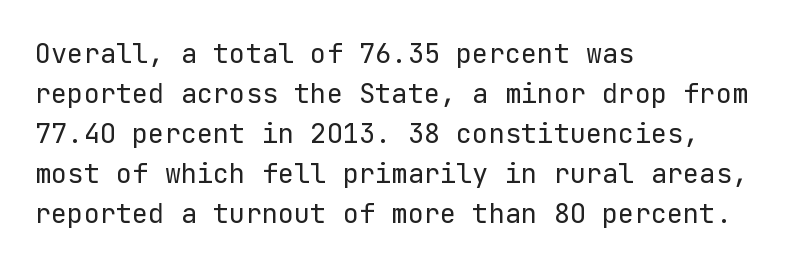
Q: Is the text bold? A: No.
Q: Is the text italic (slanted)? A: No, it is upright.
Q: Is the text underlined? A: No.
Q: How is the paragraph aligned? A: Left-aligned.
Q: Is the spacing between letters normal or unusually wide? A: Normal.
Q: Is the spacing between lines tight, normal or loose? A: Normal.
